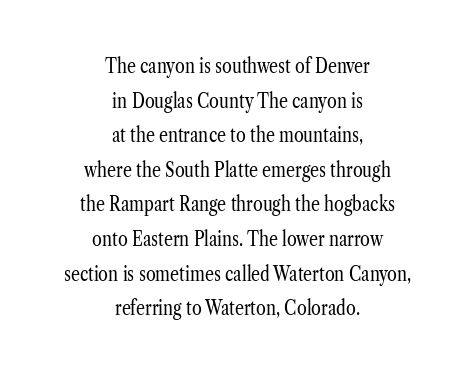
The image shows 20 px text type, upright; set centered, line spacing 1.73x, normal letter spacing, not underlined.
